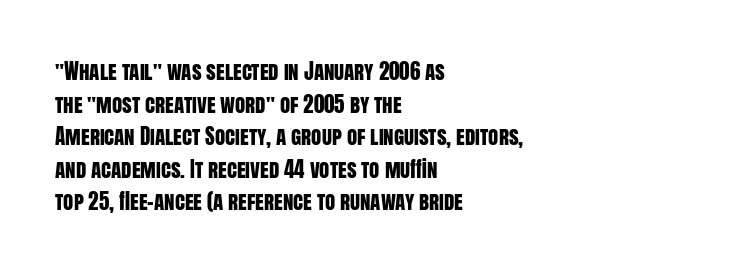
Q: Is the text italic (slanted)? A: No, it is upright.
Q: Is the text underlined? A: No.
Q: How is the paragraph aligned? A: Left-aligned.
Q: Is the spacing between letters normal or unusually wide? A: Normal.
Q: Is the spacing between lines tight, normal or loose? A: Normal.
